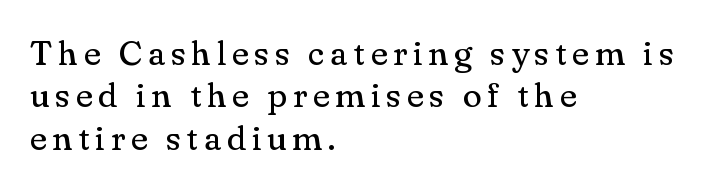
The text block is weighted toward the left margin, trailing off unevenly rightward. Anything drawn beneath the words? Only blank space. The letters stand upright; this is a roman face. The typesetting does not lean heavy: it is not bold. Unlike a clean sans, this face finishes its strokes with serifs. Proportional: the letters do not fall into vertical columns.
